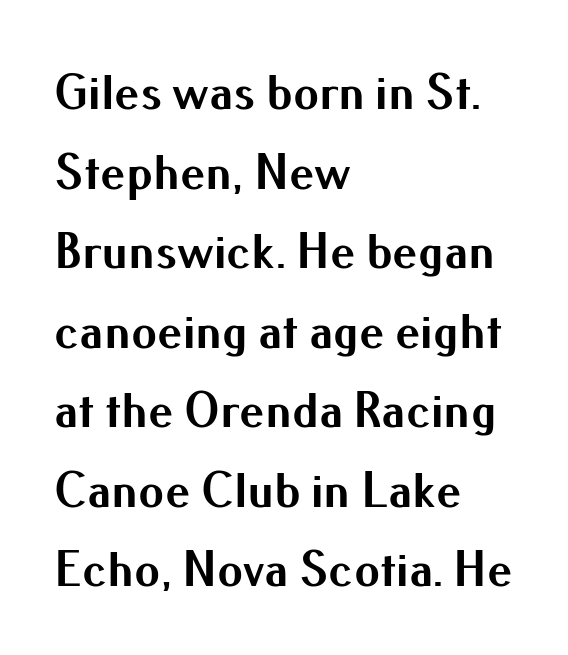
Q: Is the text bold? A: Yes.
Q: Is the text italic (slanted)? A: No, it is upright.
Q: Is the typeface a serif or a sans-serif typeface? A: Sans-serif.
Q: Is the text underlined? A: No.
Q: How is the paragraph aligned? A: Left-aligned.
Q: Is the spacing between letters normal or unusually wide? A: Normal.
Q: Is the spacing between lines tight, normal or loose? A: Normal.
Q: Width (condensed, normal, or wide)? A: Normal.
Q: Stroke contrast? A: Medium.
Q: x-height? A: Small.
Q: Monospaced? A: No.
